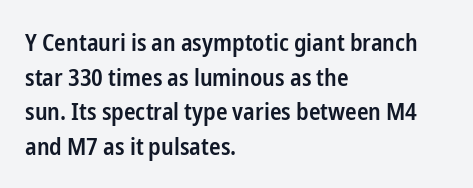
Inter-character spacing is left at the font's built-in metrics. Is there any slant? The stems are plumb. Reading down the block, your eye returns to a fixed left position each line. A semibold gives these letters moderate extra thickness, short of bold.
